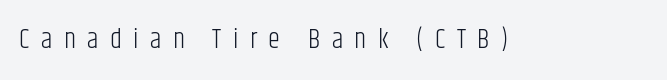
Q: Is the text bold? A: No.
Q: Is the text italic (slanted)? A: No, it is upright.
Q: Is the text underlined? A: No.
Q: Is the spacing between letters normal or unusually wide? A: Unusually wide.
